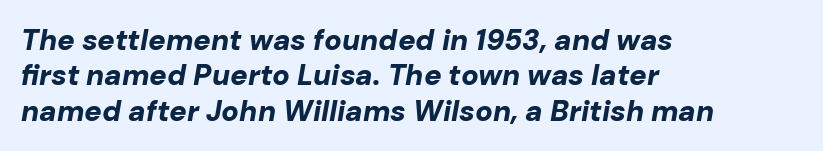
The image shows 29 px bold type, italic (leaning right); set left-aligned, line spacing 1.22x, normal letter spacing, not underlined; low stroke contrast and a medium x-height.
